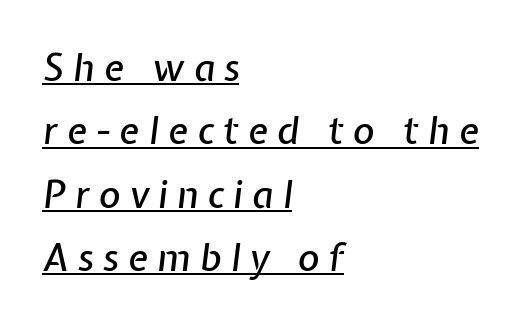
Q: Is the text italic (slanted)? A: Yes, it leans right by about 7 degrees.
Q: Is the text underlined? A: Yes.
Q: How is the paragraph aligned? A: Left-aligned.
Q: Is the spacing between letters normal or unusually wide? A: Unusually wide.
Q: Width (condensed, normal, or wide)? A: Normal.
Q: Stroke contrast? A: Low.
Q: x-height? A: Medium.
Q: Monospaced? A: No.
